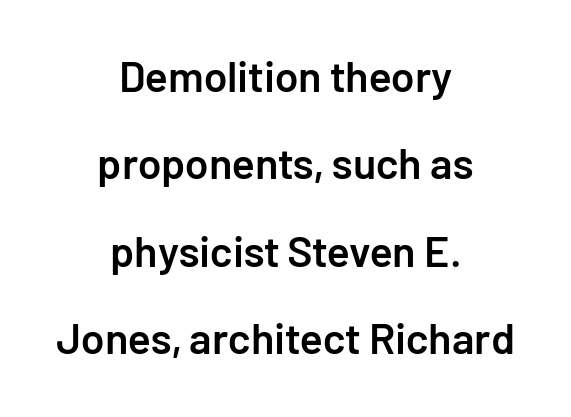
{"serif": "no", "italic": "no", "bold": "semi", "weight": "semibold", "width": "normal", "stroke_contrast": "low", "x_height": "medium", "monospaced": "no", "underline": "no", "align": "center", "line_spacing": "loose", "line_spacing_ratio": 2.03, "letter_spacing": "normal", "letter_spacing_em": 0.0, "glyph_px": 43}
